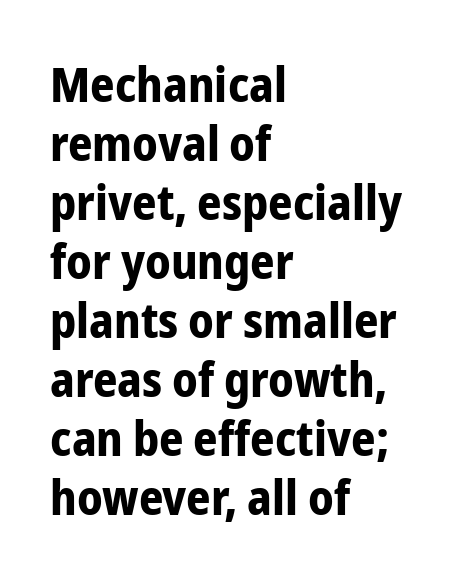
Q: Is the text bold? A: Yes.
Q: Is the text italic (slanted)? A: No, it is upright.
Q: Is the typeface a serif or a sans-serif typeface? A: Sans-serif.
Q: Is the text underlined? A: No.
Q: How is the paragraph aligned? A: Left-aligned.
Q: Is the spacing between letters normal or unusually wide? A: Normal.
Q: Width (condensed, normal, or wide)? A: Condensed.
Q: Stroke contrast? A: Low.
Q: x-height? A: Medium.
Q: Monospaced? A: No.
